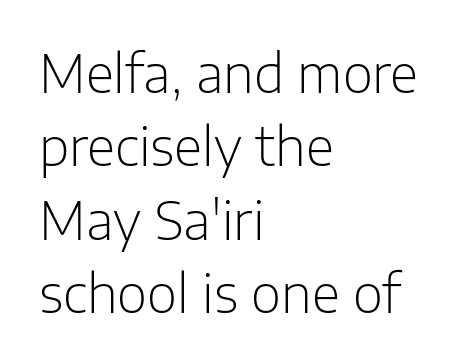
{"serif": "no", "italic": "no", "bold": "no", "weight": "light", "width": "normal", "stroke_contrast": "low", "x_height": "medium", "monospaced": "no", "underline": "no", "align": "left", "line_spacing": "normal", "line_spacing_ratio": 1.41, "letter_spacing": "normal", "letter_spacing_em": 0.0, "glyph_px": 52}
